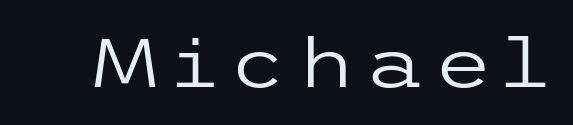
No word sits above an underline. Tall strokes in this sample are plumb rather than angled. Summary of weight: not heavy and not bold. You can tell from the bare stems that sans-serif type was used.
